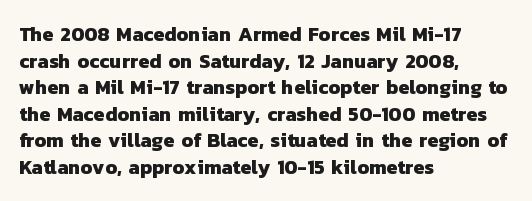
Its strokes are broad and dark, the hallmark of bold type. Short and long lines alike share a common starting point at left. How are the letters spaced? Ordinarily, with no added tracking. The gap between lines stays unmarked. Each new line begins a customary step beneath the previous one.
